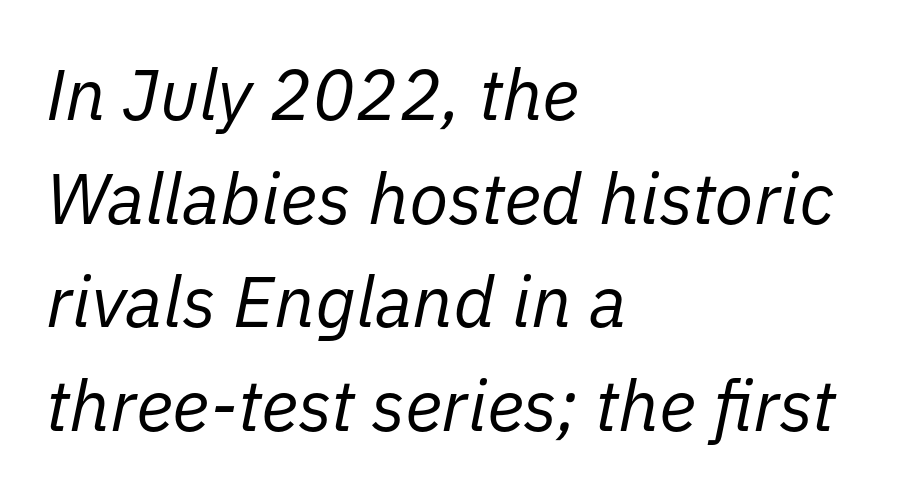
Q: Is the text bold? A: No.
Q: Is the text italic (slanted)? A: Yes, it leans right by about 11 degrees.
Q: Is the text underlined? A: No.
Q: How is the paragraph aligned? A: Left-aligned.
Q: Is the spacing between letters normal or unusually wide? A: Normal.
Q: Is the spacing between lines tight, normal or loose? A: Normal.
Q: Width (condensed, normal, or wide)? A: Normal.
Q: Stroke contrast? A: Low.
Q: x-height? A: Medium.
Q: Monospaced? A: No.
